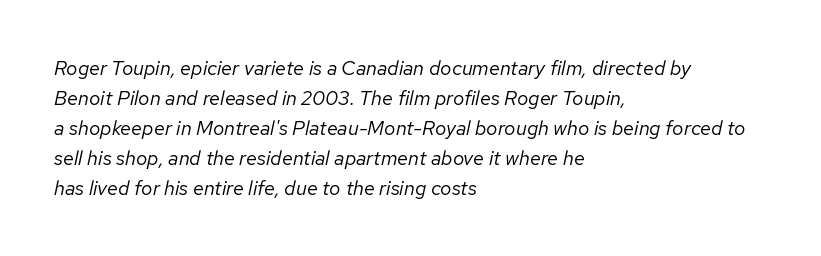
Q: Is the text bold? A: No.
Q: Is the text italic (slanted)? A: Yes, it leans right by about 12 degrees.
Q: Is the text underlined? A: No.
Q: How is the paragraph aligned? A: Left-aligned.
Q: Is the spacing between letters normal or unusually wide? A: Normal.
Q: Is the spacing between lines tight, normal or loose? A: Normal.
